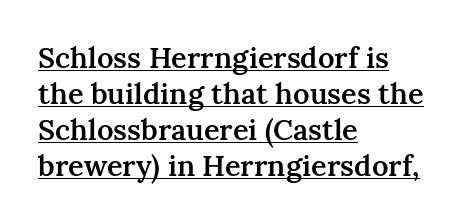
Q: Is the text bold? A: Semi-bold.
Q: Is the text italic (slanted)? A: No, it is upright.
Q: Is the typeface a serif or a sans-serif typeface? A: Serif.
Q: Is the text underlined? A: Yes.
Q: How is the paragraph aligned? A: Left-aligned.
Q: Is the spacing between letters normal or unusually wide? A: Normal.
Q: Width (condensed, normal, or wide)? A: Normal.
Q: Stroke contrast? A: Medium.
Q: x-height? A: Medium.
Q: Monospaced? A: No.
